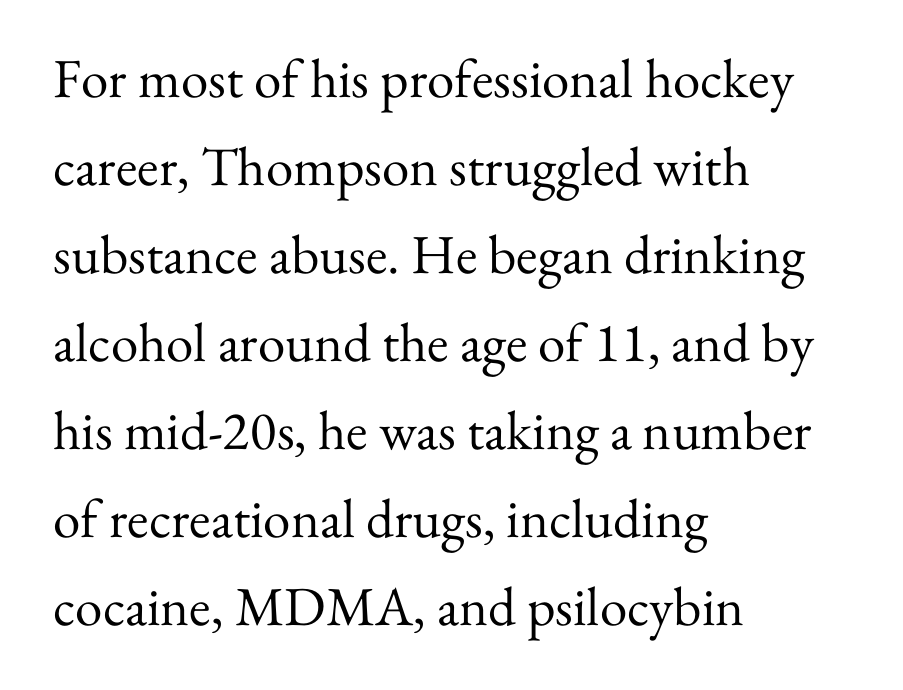
{"serif": "yes", "italic": "no", "bold": "no", "weight": "regular", "width": "normal", "stroke_contrast": "medium", "x_height": "small", "monospaced": "no", "underline": "no", "align": "left", "line_spacing": "normal", "line_spacing_ratio": 1.6, "letter_spacing": "normal", "letter_spacing_em": 0.0, "glyph_px": 55}
